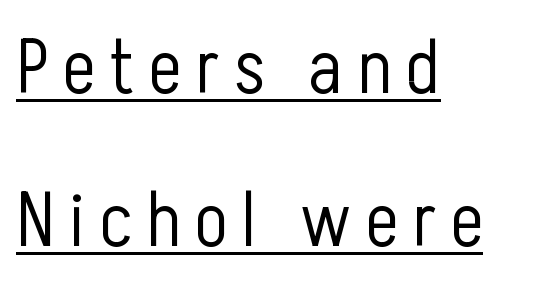
The font family rendered here belongs to the sans-serif group. What decoration does the sample have? An underline. You could not count columns in this text — the font is proportionally spaced. A classic flush-left, rag-right setting is used for this passage. Posture: vertical. Interline gaps are noticeably wide in this sample.
